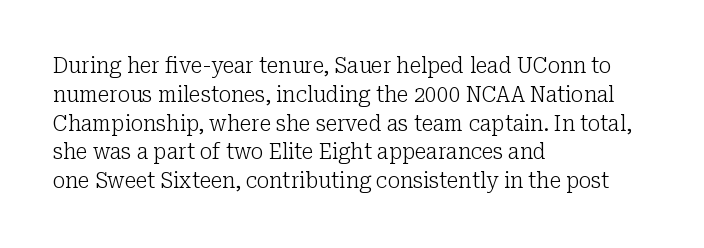
Q: Is the text bold? A: No.
Q: Is the text italic (slanted)? A: No, it is upright.
Q: Is the text underlined? A: No.
Q: How is the paragraph aligned? A: Left-aligned.
Q: Is the spacing between letters normal or unusually wide? A: Normal.
Q: Is the spacing between lines tight, normal or loose? A: Normal.
